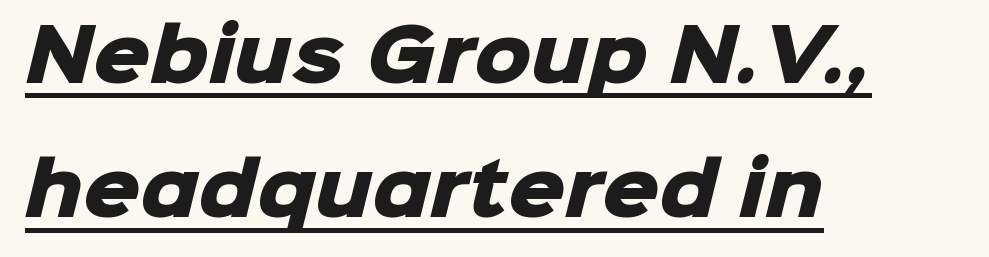
How heavy is the stroke? Heavy — this is a bold. The glyphs are accompanied by a horizontal stroke just below them. Look at the tracking — it's just the regular setting, nothing added. Teacher's note: observe the even left margin — that is flush-left alignment. Font category for this specimen: sans-serif.
